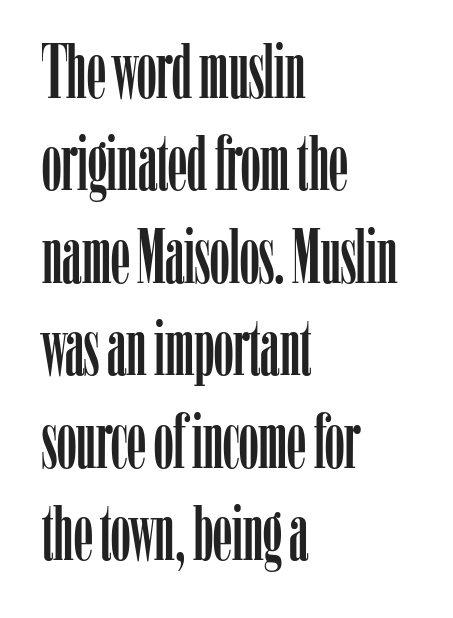
The space beneath each line is pristine and unruled. Here the glyphs are tracked normally, forming tight word shapes. Little horizontal feet cap the strokes, marking this as serif type. Every character sits straight up, as roman type does.
